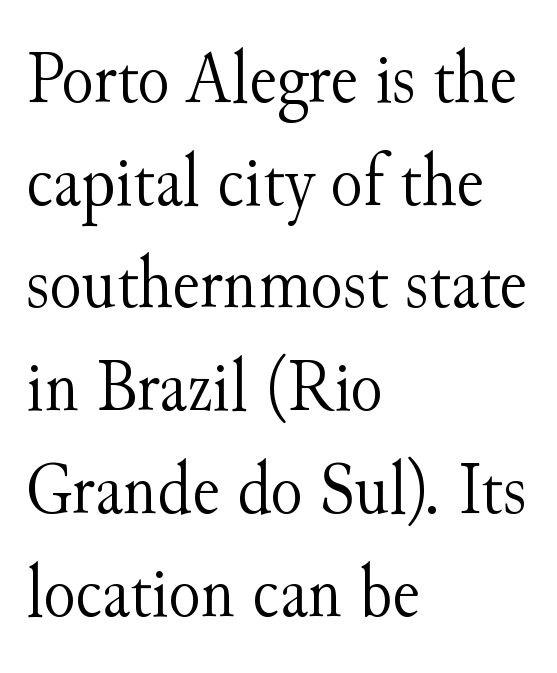
The image shows 75 px light serif type, upright; set left-aligned, normal line spacing (1.37x), normal letter spacing, not underlined; medium stroke contrast and a small x-height.
